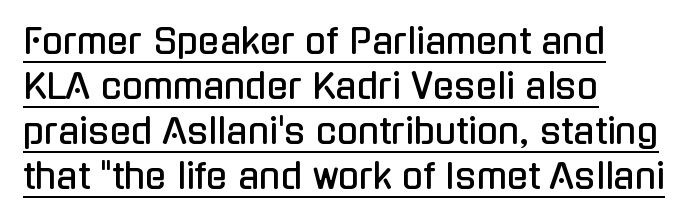
{"serif": "no", "italic": "no", "width": "condensed", "stroke_contrast": "low", "x_height": "medium", "monospaced": "no", "underline": "yes", "align": "left", "line_spacing": "normal", "line_spacing_ratio": 1.29, "letter_spacing": "normal", "letter_spacing_em": 0.0, "glyph_px": 35}
